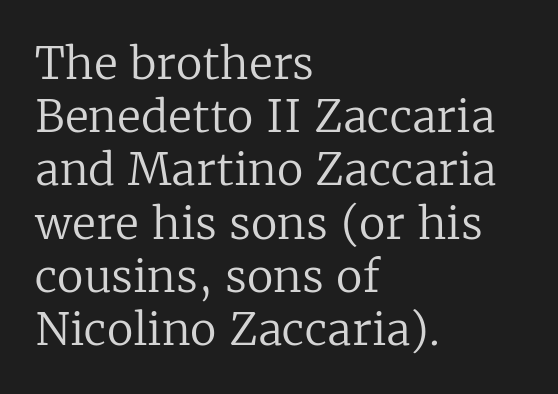
{"serif": "yes", "italic": "no", "bold": "no", "weight": "regular", "width": "normal", "stroke_contrast": "low", "x_height": "medium", "monospaced": "no", "underline": "no", "align": "left", "line_spacing_ratio": 1.21, "letter_spacing": "normal", "letter_spacing_em": 0.0, "glyph_px": 44}
